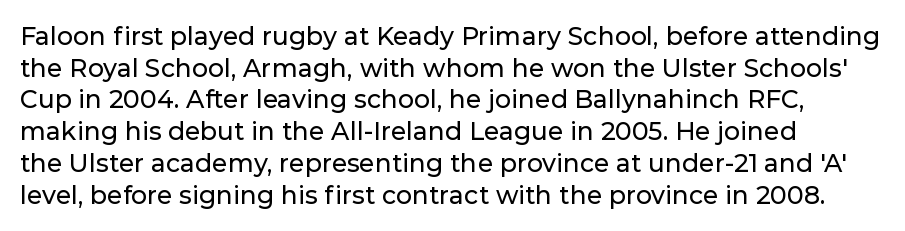
The rows are spaced the way most documents space them. No extra tracking has been applied to these lines. Which margin do the lines hug? The left one — the right edge is uneven. The gap between lines stays unmarked. If you drew a line through each stem, it would be perfectly vertical.
